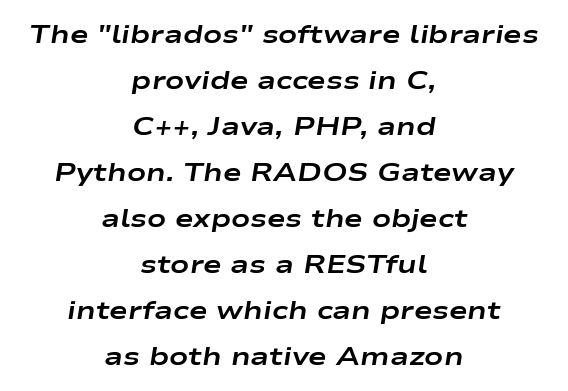
The image shows 25 px bold type, italic (leaning right); set centered, line spacing 1.84x, normal letter spacing, not underlined.
